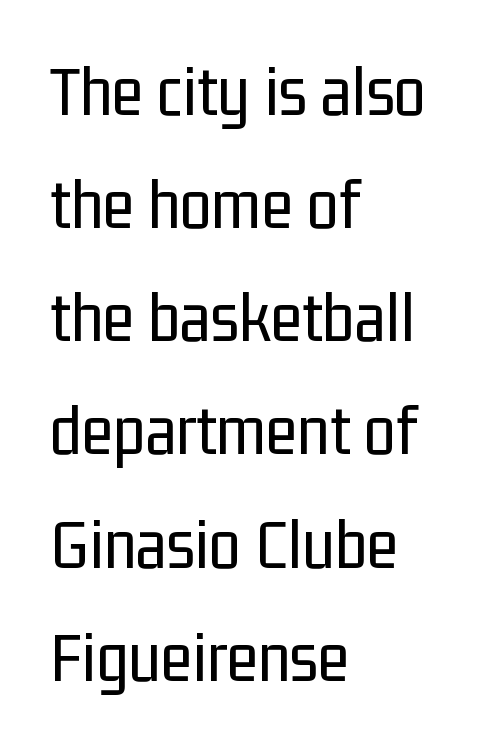
Grotesque or geometric, the face here clearly has no serifs. Nothing unusual about the tracking: characters are spaced as the font intends. The letters stand straight up with perfectly vertical stems. Vertical spacing — default. This sample has the flowing, uneven cadence of proportional lettering.
